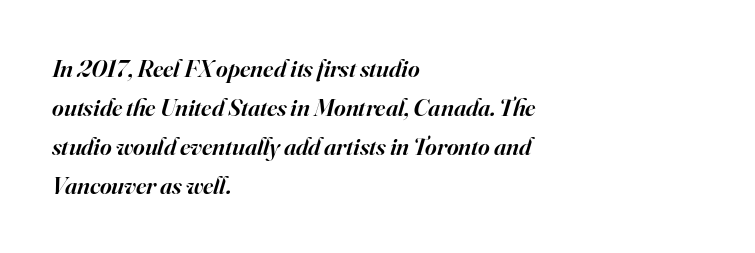
The image shows 25 px text type, italic (leaning right); set left-aligned, normal line spacing (1.56x), normal letter spacing, not underlined.
